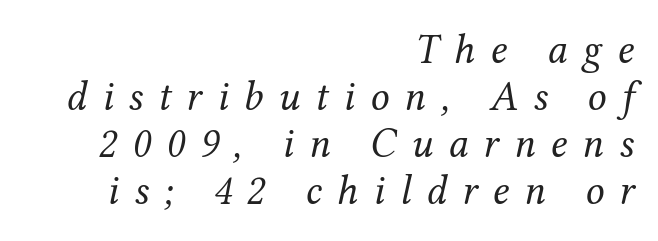
Q: Is the text bold? A: No.
Q: Is the text italic (slanted)? A: Yes, it leans right by about 12 degrees.
Q: Is the typeface a serif or a sans-serif typeface? A: Serif.
Q: Is the text underlined? A: No.
Q: How is the paragraph aligned? A: Right-aligned.
Q: Is the spacing between letters normal or unusually wide? A: Unusually wide.
Q: Is the spacing between lines tight, normal or loose? A: Tight.
Q: Width (condensed, normal, or wide)? A: Normal.
Q: Stroke contrast? A: Medium.
Q: x-height? A: Medium.
Q: Monospaced? A: No.
